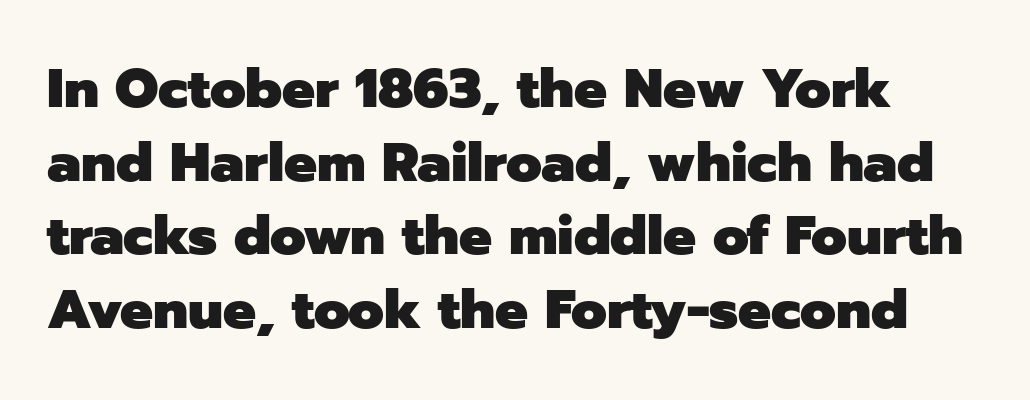
The image shows 55 px heavy sans-serif type, upright; set normal line spacing (1.34x), normal letter spacing, not underlined; low stroke contrast and a medium x-height.
